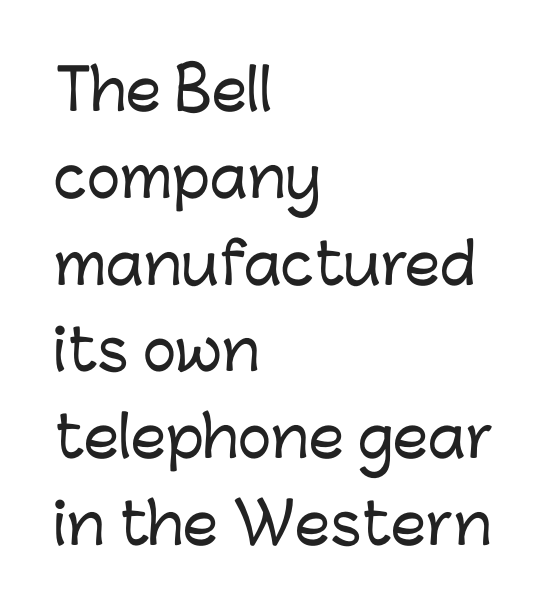
Q: Is the text italic (slanted)? A: No, it is upright.
Q: Is the typeface a serif or a sans-serif typeface? A: Sans-serif.
Q: Is the text underlined? A: No.
Q: How is the paragraph aligned? A: Left-aligned.
Q: Is the spacing between letters normal or unusually wide? A: Normal.
Q: Is the spacing between lines tight, normal or loose? A: Normal.
Q: Width (condensed, normal, or wide)? A: Normal.
Q: Stroke contrast? A: Low.
Q: x-height? A: Medium.
Q: Monospaced? A: No.
